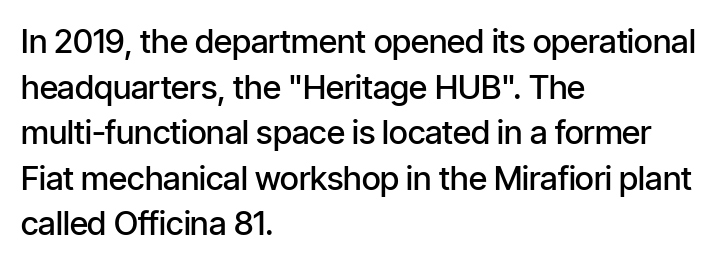
Line beginnings align vertically; line endings do not. Do the characters align in a grid? No, the font is proportional. Does the type have serifs? No, each stem ends abruptly. Compared with typical paragraphs, the rows here are spaced about the same. Posture: straight, roman, zero tilt.
